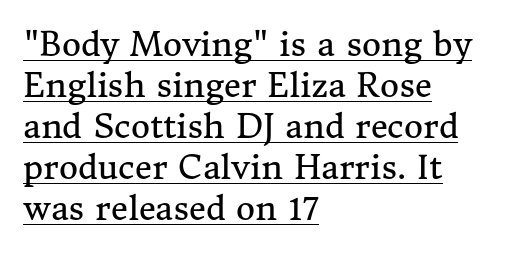
The image shows 33 px regular-weight serif type, upright; set left-aligned, line spacing 1.24x, normal letter spacing, underlined; medium stroke contrast and a medium x-height.
